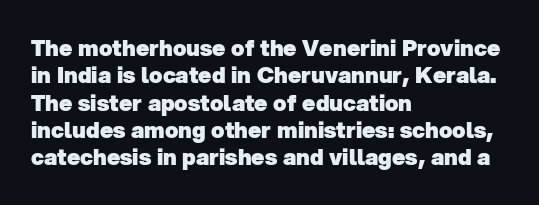
Q: Is the text bold? A: Yes.
Q: Is the text underlined? A: No.
Q: How is the paragraph aligned? A: Left-aligned.
Q: Is the spacing between letters normal or unusually wide? A: Normal.
